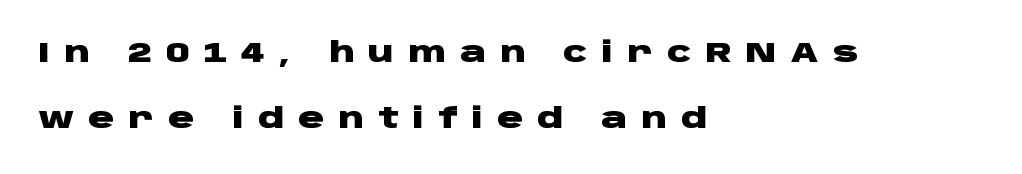
The image shows 29 px heavy, wide sans-serif type, upright; set left-aligned, loose line spacing (2.29x), unusually wide letter spacing (+0.48 em), not underlined; low stroke contrast and a large x-height.
